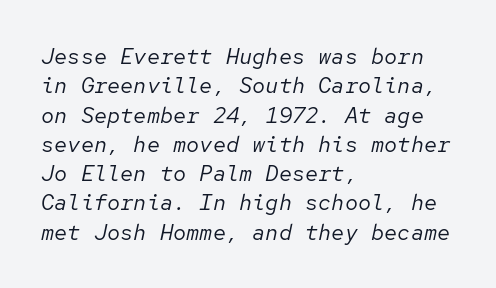
{"italic": "yes", "lean": "right", "slant_degrees": 12, "bold": "no", "underline": "no", "align": "left", "line_spacing": "normal", "line_spacing_ratio": 1.33, "letter_spacing": "normal", "letter_spacing_em": 0.0, "glyph_px": 22}
